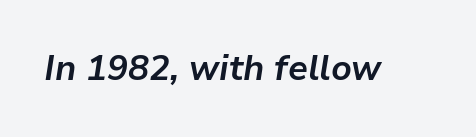
{"italic": "yes", "lean": "right", "slant_degrees": 9, "bold": "yes", "weight": "bold", "width": "normal", "stroke_contrast": "low", "x_height": "medium", "monospaced": "no", "underline": "no", "letter_spacing": "normal", "letter_spacing_em": 0.0, "glyph_px": 35}
